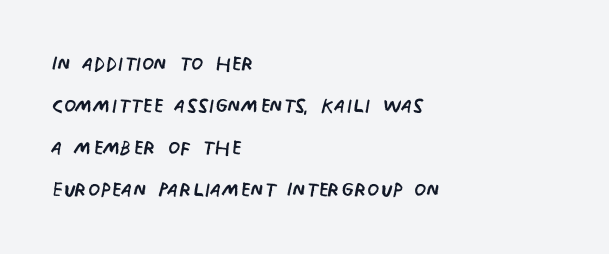
One-word summary of the alignment: left. This block has exactly the height ordinary leading produces. Descenders are the only things crossing below the line. Spacing verdict: proportional, widths tailored to each character.
